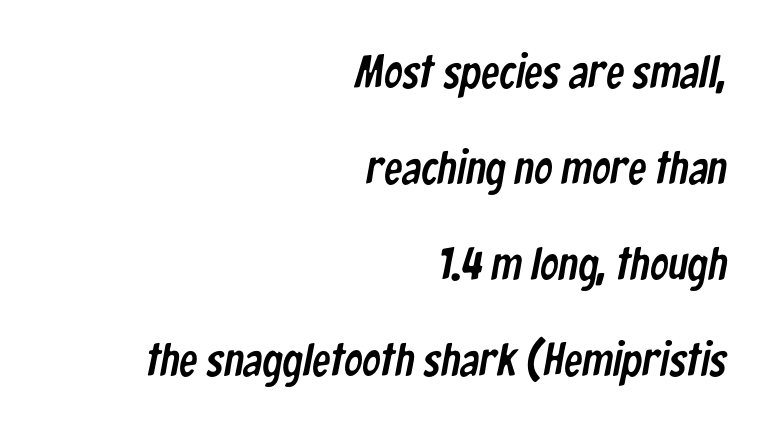
The typeface chosen for these lines omits serifs. Students, note that the glyphs here touch the page at normal intervals. Where is the straight margin? On the right. Looks like regular typesetting: each glyph gets only the width it needs. A typesetter would call this leading open, well beyond the default.
